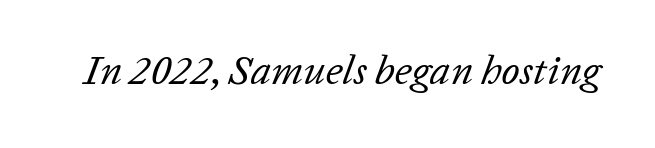
Does the lettering tilt? It does — this is italic. Honestly, the letter spacing is just normal — you wouldn't notice it. A typesetter would call this proportional, since set widths differ per character. The characters are drawn with everyday or finer stroke widths.
